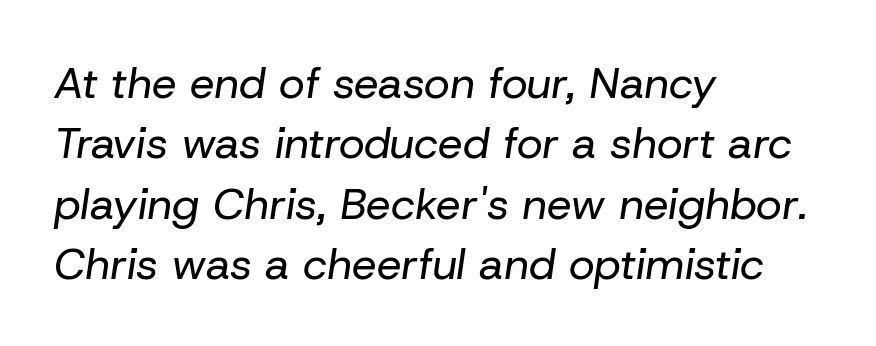
Q: Is the text bold? A: No.
Q: Is the text italic (slanted)? A: Yes, it leans right by about 8 degrees.
Q: Is the text underlined? A: No.
Q: How is the paragraph aligned? A: Left-aligned.
Q: Is the spacing between letters normal or unusually wide? A: Normal.
Q: Is the spacing between lines tight, normal or loose? A: Normal.
Q: Width (condensed, normal, or wide)? A: Normal.
Q: Stroke contrast? A: Low.
Q: x-height? A: Medium.
Q: Monospaced? A: No.
